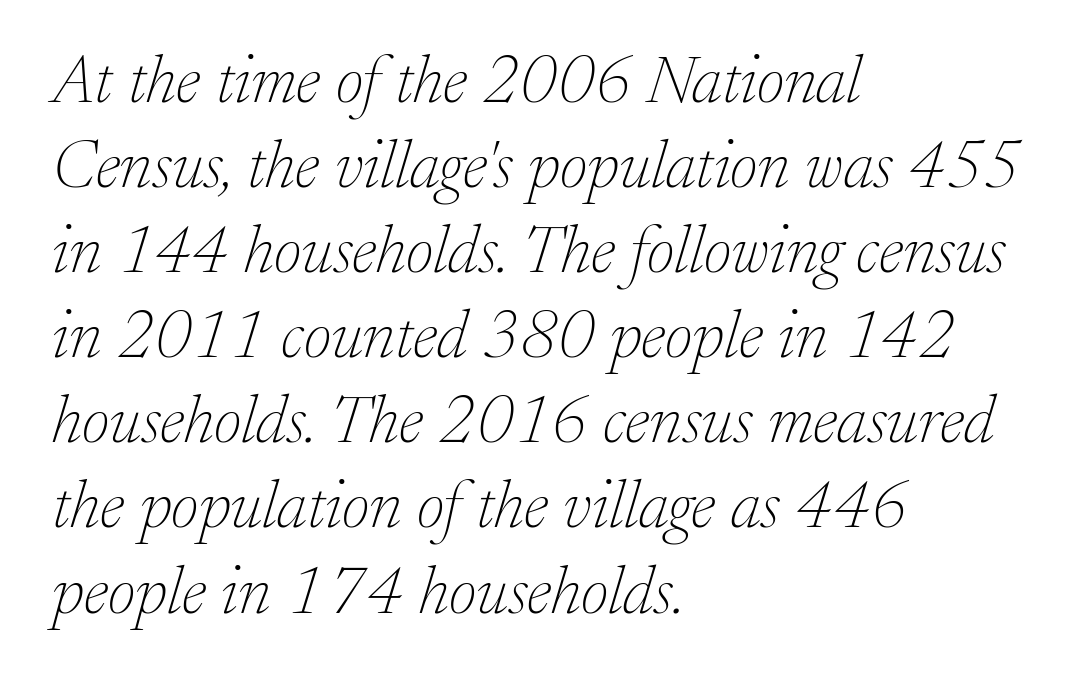
What kind of face is this? One with serifs. Compared with ordinary roman type, these characters are visibly tilted. The font is comparable to plain body text, perhaps lighter. Type without underlining. Whoever set this chose a conventional vertical rhythm. The lines in this sample share a left origin and differ only in where they stop.
